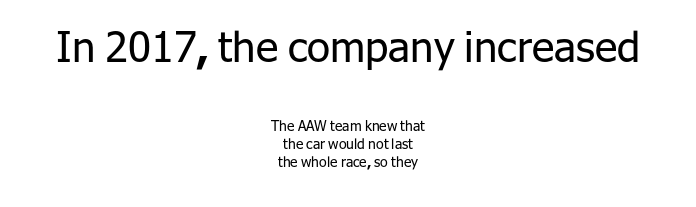
The image shows 42 px regular-weight sans-serif type, upright; set centered, normal line spacing (1.28x), normal letter spacing, not underlined; the first (top) block is 3.0x larger; low stroke contrast and a medium x-height.
